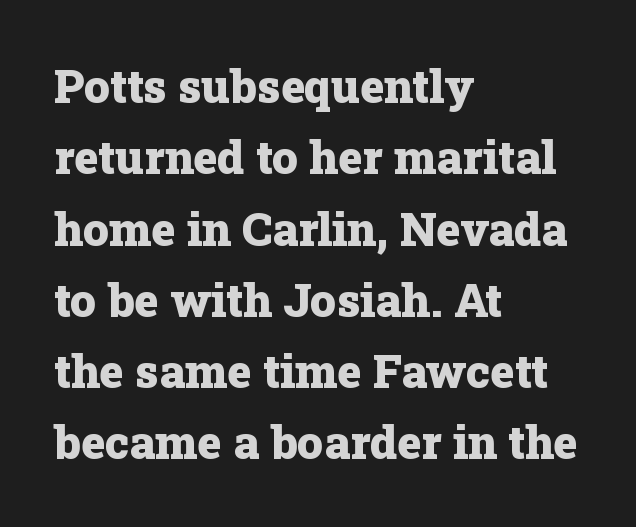
{"serif": "yes", "italic": "no", "bold": "yes", "weight": "heavy", "width": "normal", "stroke_contrast": "low", "x_height": "medium", "monospaced": "no", "underline": "no", "align": "left", "line_spacing": "normal", "line_spacing_ratio": 1.55, "letter_spacing": "normal", "letter_spacing_em": 0.0, "glyph_px": 46}
